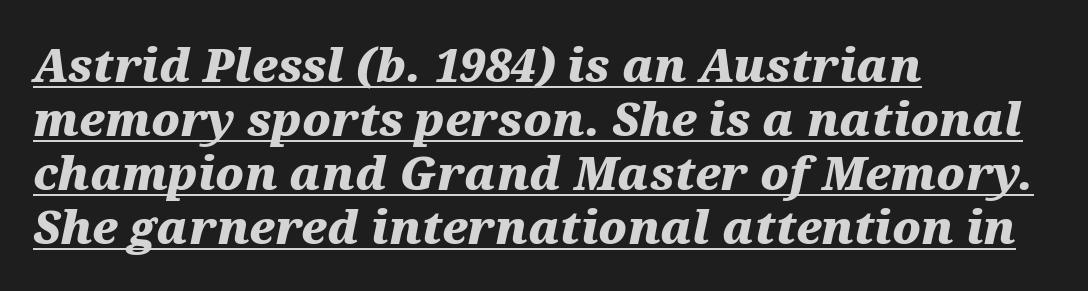
The lettering is marked with a stroke running underneath it. The horizontal fit of the characters is conventional and even. Is the block centered? No — it sits flush against the left margin. The passage shown is typed in a proportional face where columns would drift. Rendered with sloped, italic letterforms.
